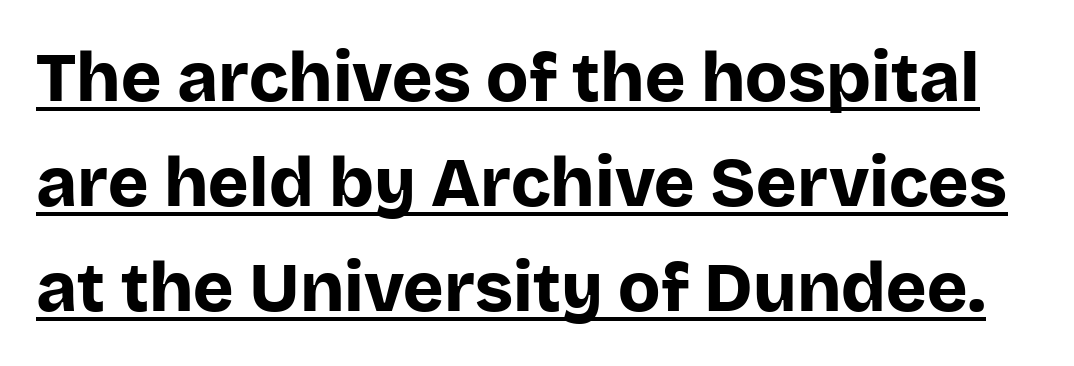
The image shows 69 px bold sans-serif type, upright; set normal line spacing (1.52x), normal letter spacing, underlined; low stroke contrast and a large x-height.
